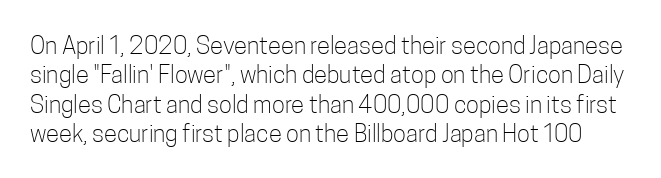
{"italic": "no", "bold": "no", "underline": "no", "line_spacing_ratio": 1.22, "letter_spacing": "normal", "letter_spacing_em": 0.0, "glyph_px": 24}
